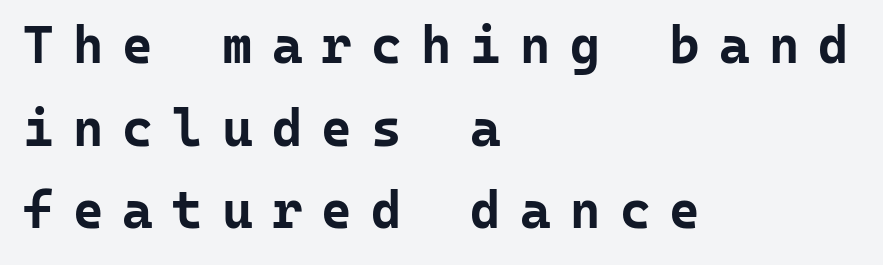
{"serif": "no", "italic": "no", "bold": "yes", "weight": "bold", "width": "normal", "stroke_contrast": "low", "x_height": "medium", "monospaced": "yes", "underline": "no", "align": "left", "line_spacing": "normal", "line_spacing_ratio": 1.59, "letter_spacing": "wide", "letter_spacing_em": 0.37, "glyph_px": 52}
